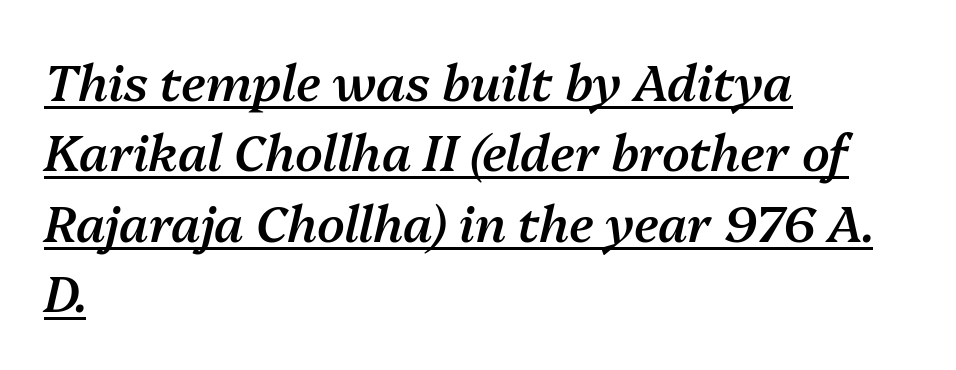
Q: Is the text bold? A: Semi-bold.
Q: Is the text italic (slanted)? A: Yes, it leans right by about 13 degrees.
Q: Is the text underlined? A: Yes.
Q: How is the paragraph aligned? A: Left-aligned.
Q: Is the spacing between letters normal or unusually wide? A: Normal.
Q: Is the spacing between lines tight, normal or loose? A: Normal.
Q: Width (condensed, normal, or wide)? A: Normal.
Q: Stroke contrast? A: Medium.
Q: x-height? A: Medium.
Q: Monospaced? A: No.
